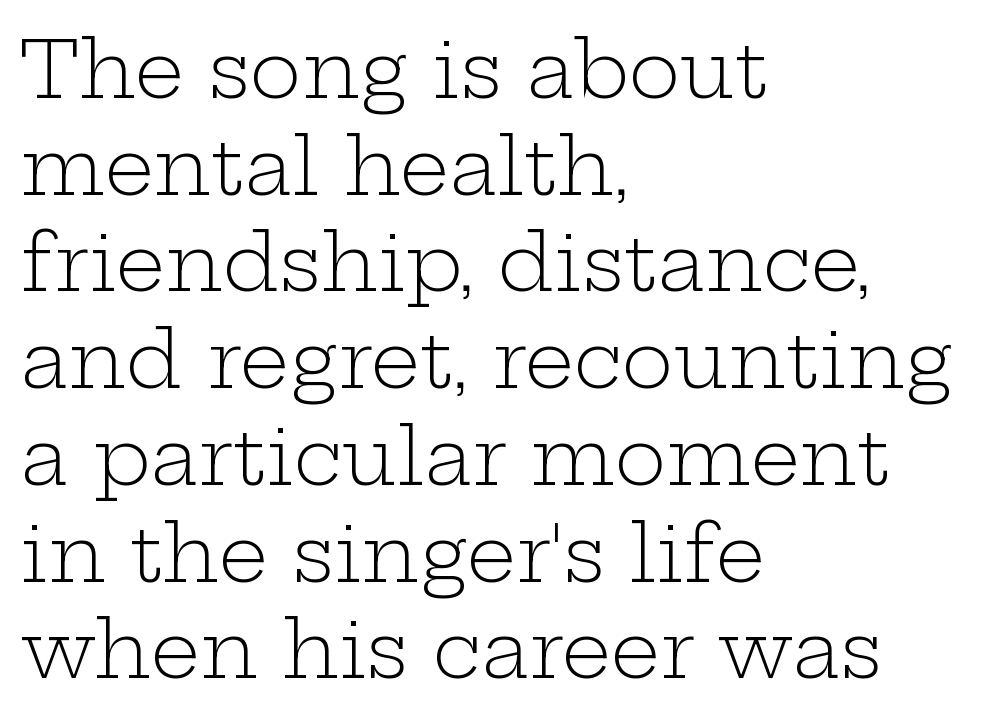
The image shows 78 px light, wide serif type, upright; set left-aligned, line spacing 1.24x, normal letter spacing, not underlined; low stroke contrast and a medium x-height.
